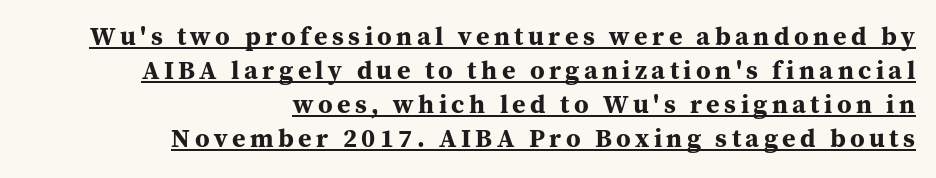
Regarding leading, the lines here are spaced in the standard way. Compared with an ordinary text face, these strokes are far heavier — a full bold. The axis of the letterforms is exactly vertical. Horizontal alignment here is rightward, an uncommon choice for prose. The face used here appears with an underline applied.
